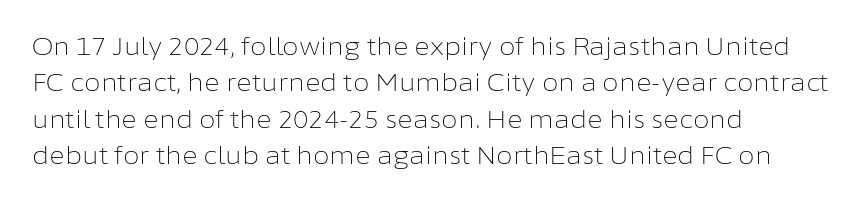
Q: Is the text bold? A: No.
Q: Is the text italic (slanted)? A: No, it is upright.
Q: Is the text underlined? A: No.
Q: How is the paragraph aligned? A: Left-aligned.
Q: Is the spacing between letters normal or unusually wide? A: Normal.
Q: Is the spacing between lines tight, normal or loose? A: Normal.
